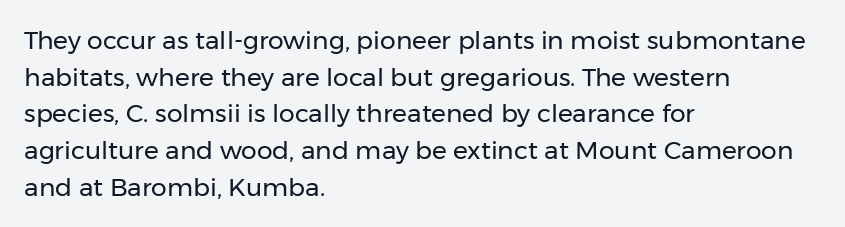
Q: Is the text bold? A: No.
Q: Is the text italic (slanted)? A: No, it is upright.
Q: Is the text underlined? A: No.
Q: How is the paragraph aligned? A: Left-aligned.
Q: Is the spacing between letters normal or unusually wide? A: Normal.
Q: Is the spacing between lines tight, normal or loose? A: Normal.
